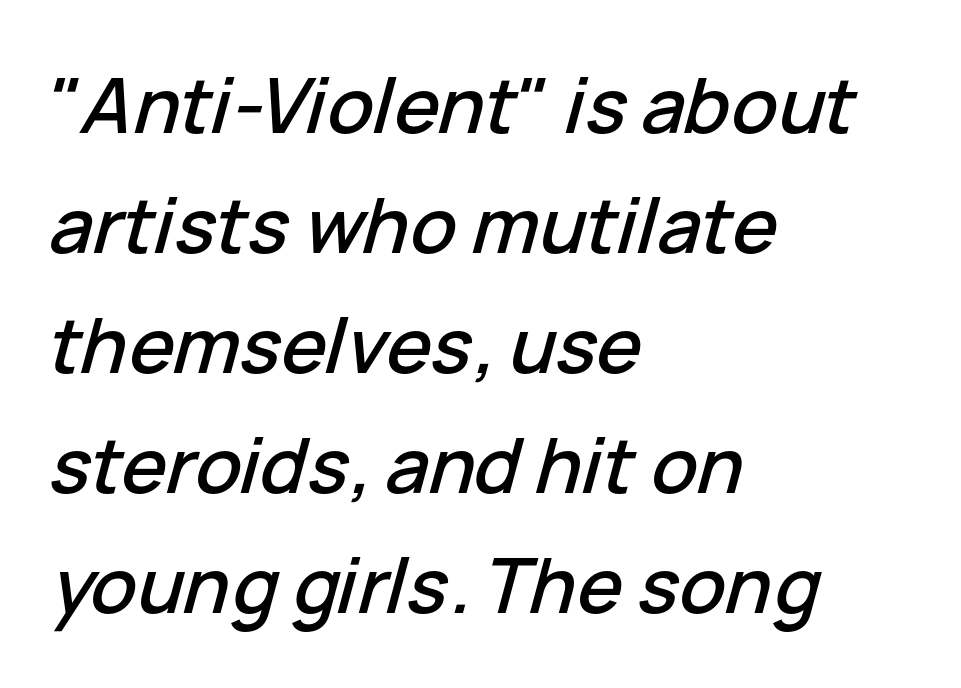
The rendering keeps characters at their native spacing. Beneath every word, the page is bare. An italicized treatment has been applied to the whole sample. Quick note: interline space is typical. Varying glyph widths throughout — classic text-font behaviour.
